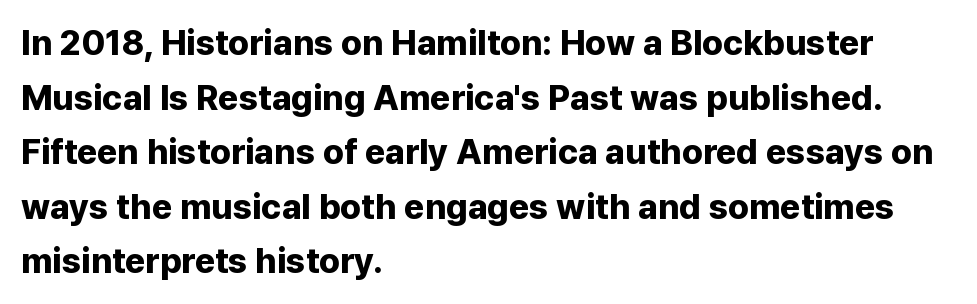
{"serif": "no", "italic": "no", "bold": "yes", "weight": "bold", "width": "normal", "stroke_contrast": "low", "x_height": "medium", "monospaced": "no", "underline": "no", "align": "left", "line_spacing": "normal", "line_spacing_ratio": 1.56, "letter_spacing": "normal", "letter_spacing_em": 0.0, "glyph_px": 35}
